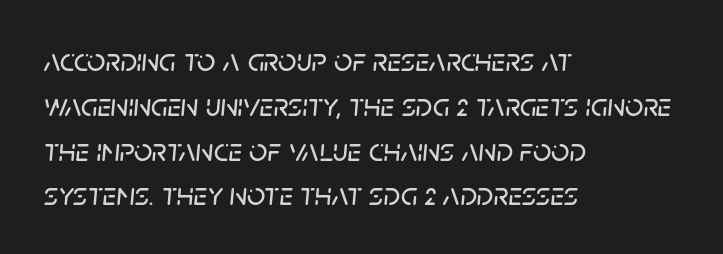
The image shows 32 px text type, italic (leaning right); set left-aligned, normal line spacing (1.4x), normal letter spacing, not underlined; low stroke contrast and a large x-height.
